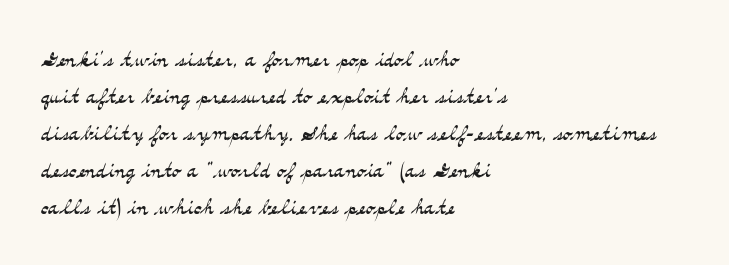
The rendering uses a moderate line-height, typical for paragraphs. The rendering uses natural spacing where letterforms have individual widths. The gap between lines stays unmarked. Stems here are at most as thick as an everyday book face.
